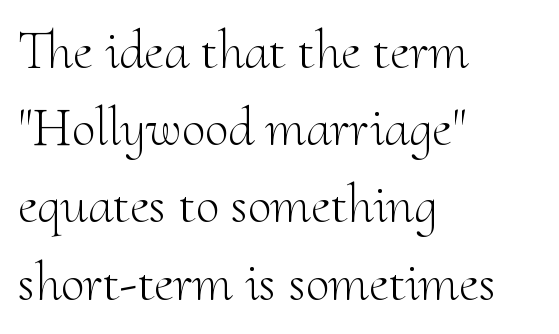
{"serif": "yes", "italic": "no", "bold": "no", "weight": "light", "width": "normal", "stroke_contrast": "medium", "x_height": "small", "monospaced": "no", "underline": "no", "align": "left", "line_spacing": "normal", "line_spacing_ratio": 1.43, "letter_spacing": "normal", "letter_spacing_em": 0.0, "glyph_px": 54}
